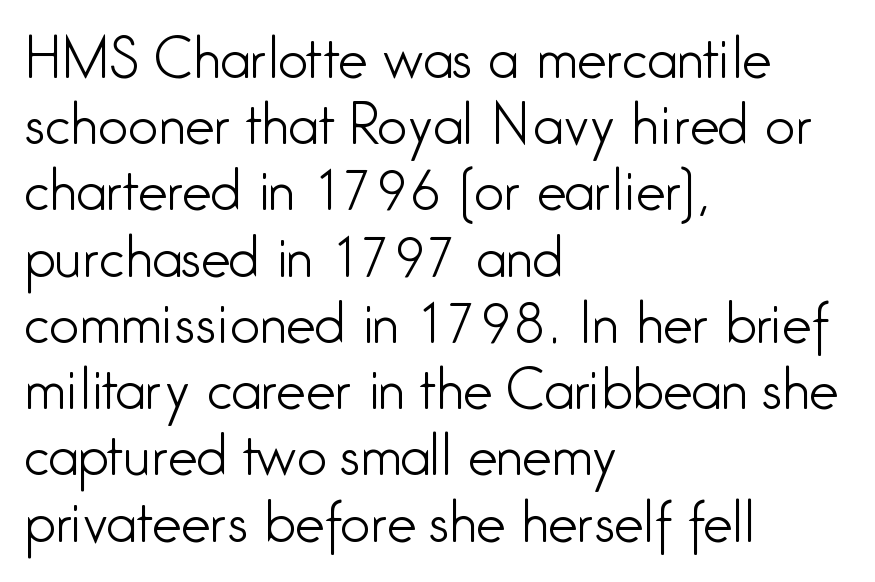
The image shows 53 px light, condensed sans-serif type, upright; set left-aligned, normal line spacing (1.25x), normal letter spacing, not underlined; low stroke contrast and a medium x-height.
